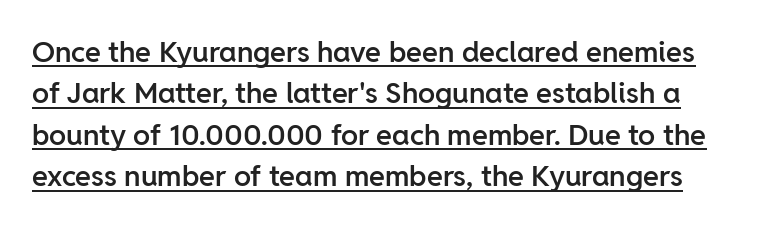
The image shows 29 px semibold sans-serif type, upright; set normal line spacing (1.43x), normal letter spacing, underlined; low stroke contrast and a medium x-height.
